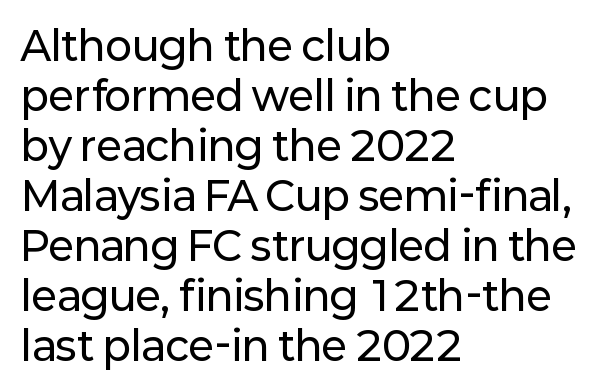
The image shows 40 px sans-serif type, upright; set left-aligned, normal line spacing (1.25x), normal letter spacing, not underlined; low stroke contrast and a medium x-height.
